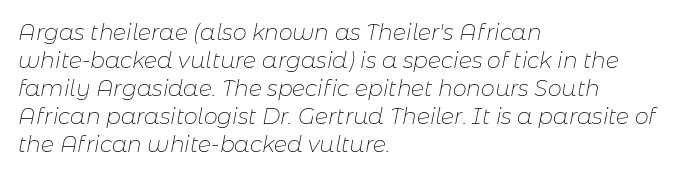
Just letters on the line, the space beneath them empty. The rag falls on the right side of this text block. Caption: standard tracking, unaltered. The passage shown leans; its letterforms are oblique.
